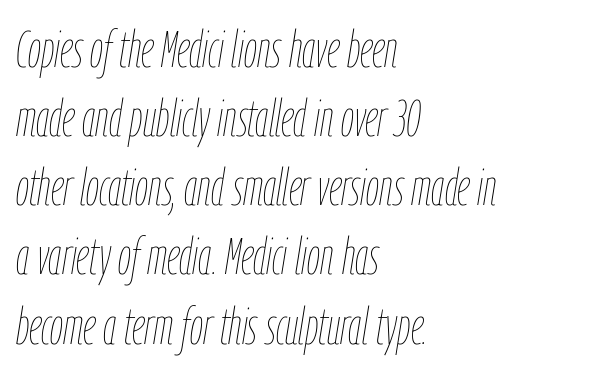
Q: Is the text bold? A: No.
Q: Is the text italic (slanted)? A: Yes, it leans right by about 9 degrees.
Q: Is the text underlined? A: No.
Q: How is the paragraph aligned? A: Left-aligned.
Q: Is the spacing between letters normal or unusually wide? A: Normal.
Q: Is the spacing between lines tight, normal or loose? A: Normal.
Q: Width (condensed, normal, or wide)? A: Condensed.
Q: Stroke contrast? A: Low.
Q: x-height? A: Medium.
Q: Monospaced? A: No.
